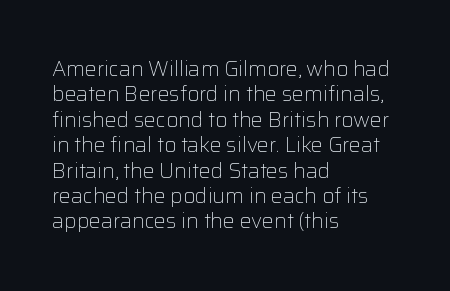
A bare baseline throughout the passage. Line beginnings align vertically; line endings do not. This sample uses plain, unmodified letter spacing. Posture: straight, roman, zero tilt. Is this a heavy cut? Hardly; it is regular or lighter.
